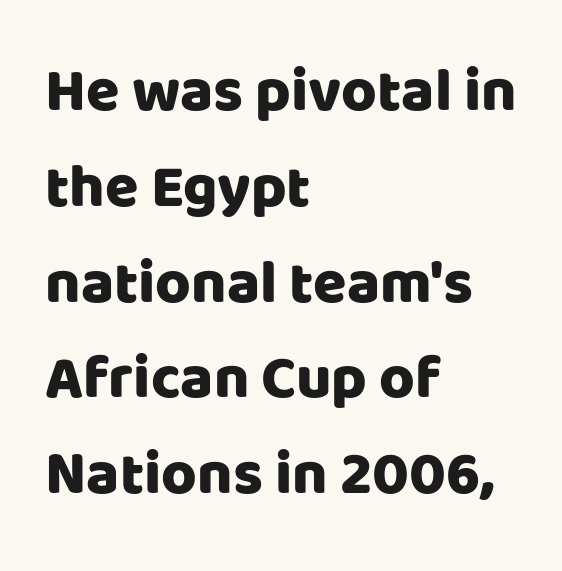
{"serif": "no", "italic": "no", "width": "normal", "stroke_contrast": "low", "x_height": "large", "monospaced": "no", "underline": "no", "align": "left", "line_spacing": "normal", "line_spacing_ratio": 1.57, "letter_spacing": "normal", "letter_spacing_em": 0.0, "glyph_px": 61}
